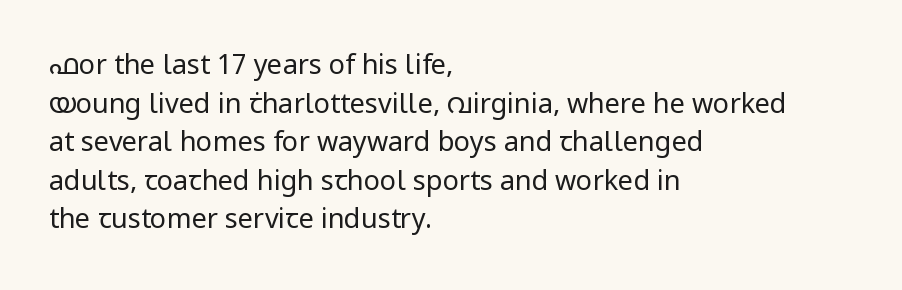
{"italic": "no", "bold": "no", "underline": "no", "align": "left", "line_spacing": "normal", "line_spacing_ratio": 1.43, "letter_spacing": "normal", "letter_spacing_em": 0.0, "glyph_px": 27}
